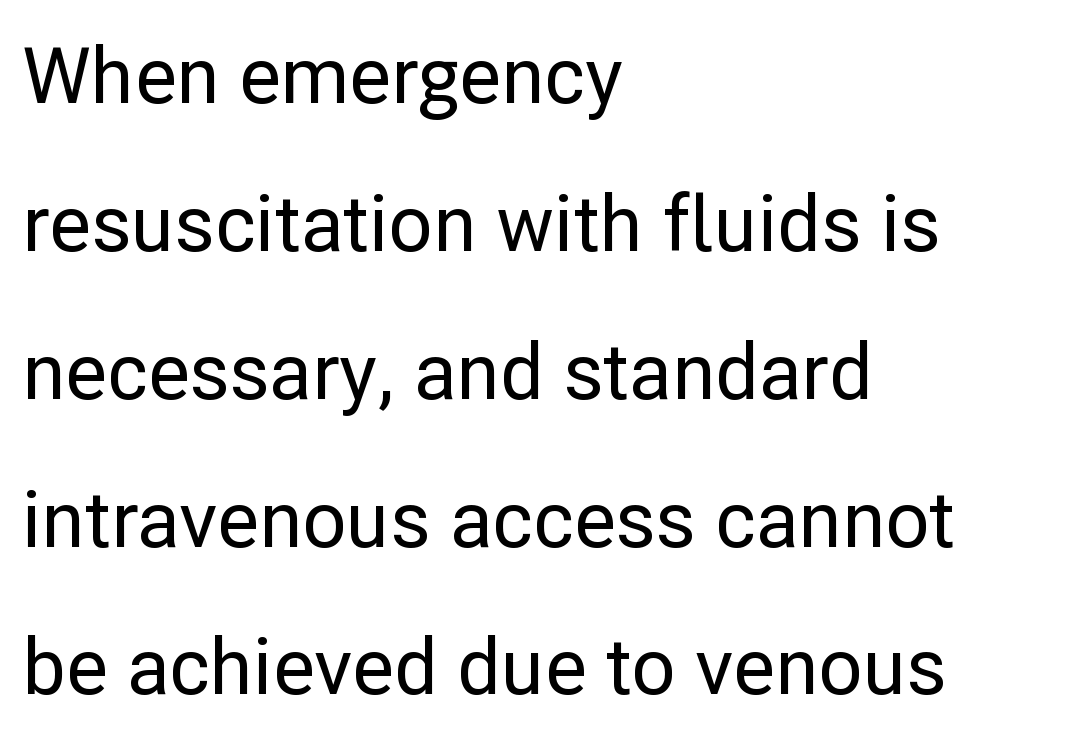
{"serif": "no", "italic": "no", "width": "normal", "stroke_contrast": "low", "x_height": "medium", "monospaced": "no", "underline": "no", "align": "left", "line_spacing": "loose", "line_spacing_ratio": 1.92, "letter_spacing": "normal", "letter_spacing_em": 0.0, "glyph_px": 77}
